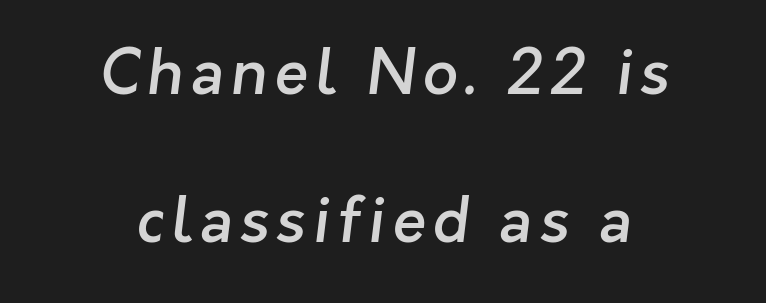
{"serif": "no", "bold": "semi", "weight": "semibold", "width": "normal", "stroke_contrast": "low", "x_height": "medium", "monospaced": "no", "underline": "no", "align": "center", "line_spacing": "loose", "line_spacing_ratio": 2.39, "glyph_px": 62}
